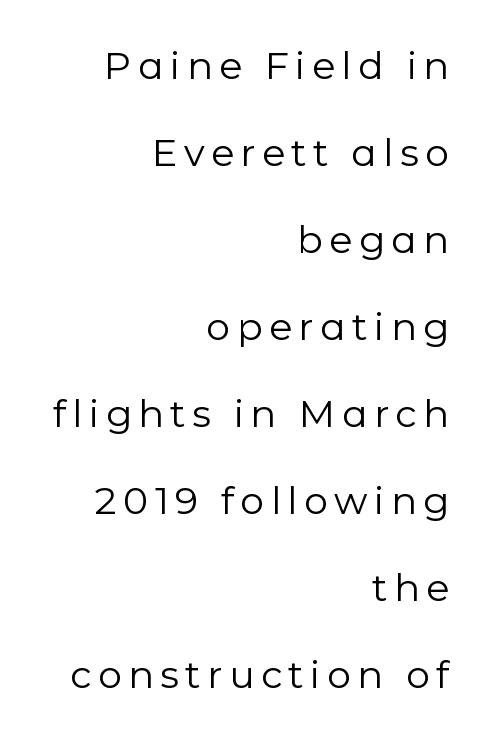
Q: Is the text bold? A: No.
Q: Is the text italic (slanted)? A: No, it is upright.
Q: Is the typeface a serif or a sans-serif typeface? A: Sans-serif.
Q: Is the text underlined? A: No.
Q: How is the paragraph aligned? A: Right-aligned.
Q: Is the spacing between lines tight, normal or loose? A: Loose.
Q: Width (condensed, normal, or wide)? A: Normal.
Q: Stroke contrast? A: Low.
Q: x-height? A: Medium.
Q: Monospaced? A: No.
